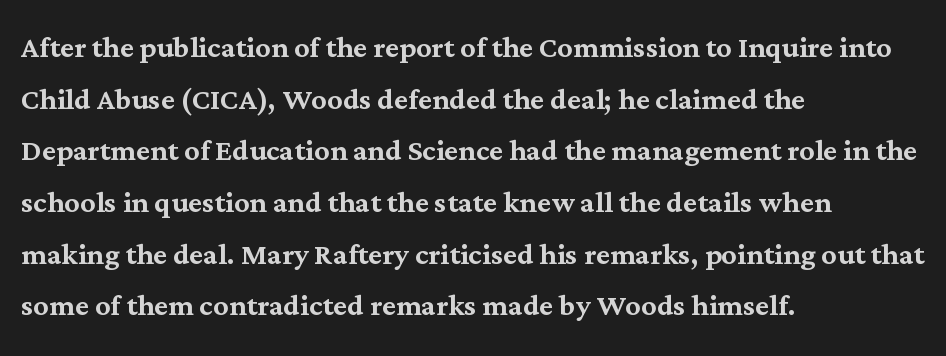
Clear beneath every line of the passage. The font family rendered here belongs to the serif group. A typesetter would mark this as roman, not italic. Teacher's note: observe the even left margin — that is flush-left alignment. The rendering uses natural spacing where letterforms have individual widths. The rows are spaced the way most documents space them.
